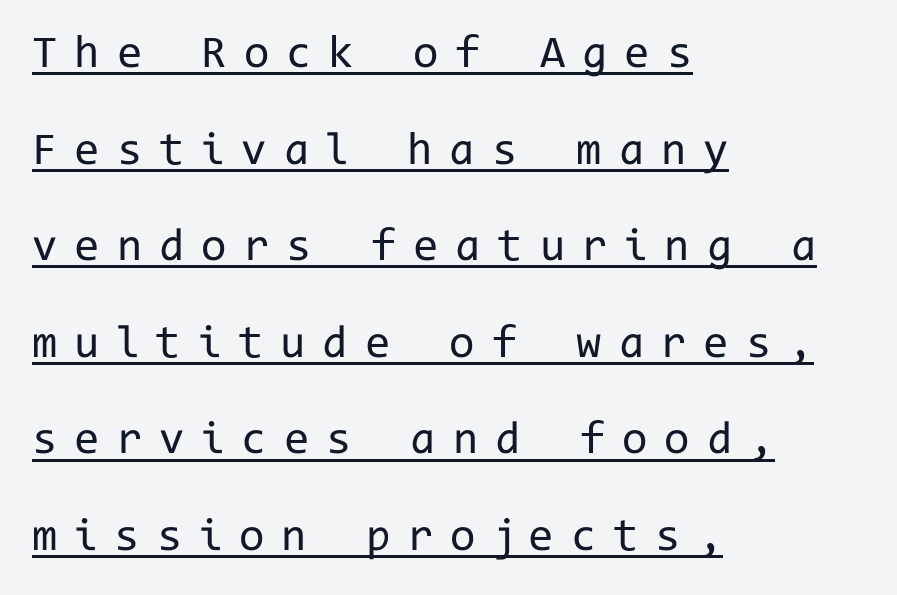
The image shows 46 px regular-weight sans-serif type, upright, monospaced; set left-aligned, loose line spacing (2.1x), unusually wide letter spacing (+0.37 em), underlined; low stroke contrast and a medium x-height.
